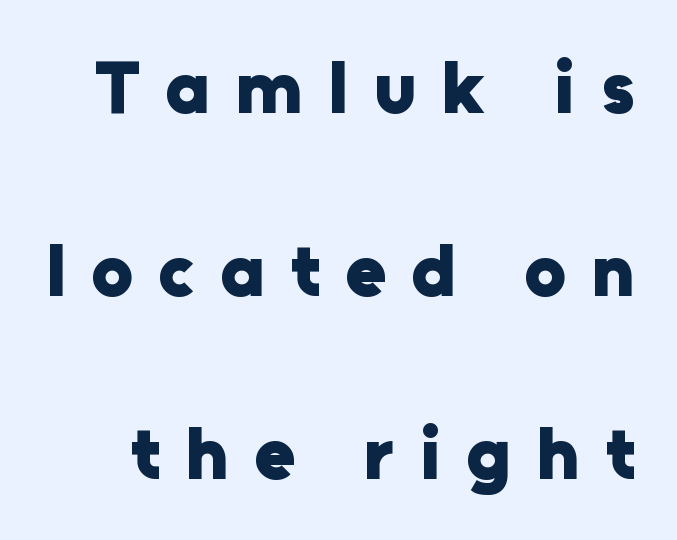
Q: Is the text bold? A: Yes.
Q: Is the text italic (slanted)? A: No, it is upright.
Q: Is the typeface a serif or a sans-serif typeface? A: Sans-serif.
Q: Is the text underlined? A: No.
Q: Is the spacing between letters normal or unusually wide? A: Unusually wide.
Q: Is the spacing between lines tight, normal or loose? A: Loose.
Q: Width (condensed, normal, or wide)? A: Normal.
Q: Stroke contrast? A: Low.
Q: x-height? A: Medium.
Q: Monospaced? A: No.
